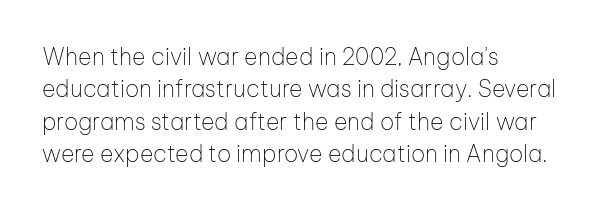
The tracking reads as untouched default to a designer's eye. Layout note: lines flush left. Students, observe: this is what conventionally led text looks like. Underline: absent.
